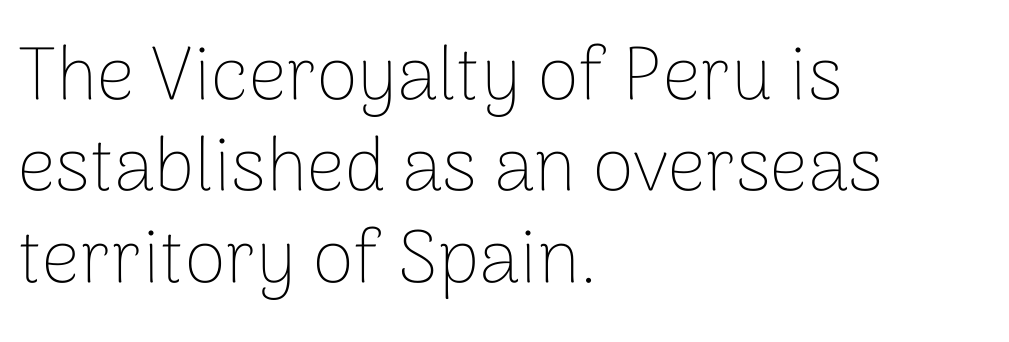
The image shows 75 px thin sans-serif type, upright; set left-aligned, line spacing 1.22x, normal letter spacing, not underlined; low stroke contrast and a medium x-height.
